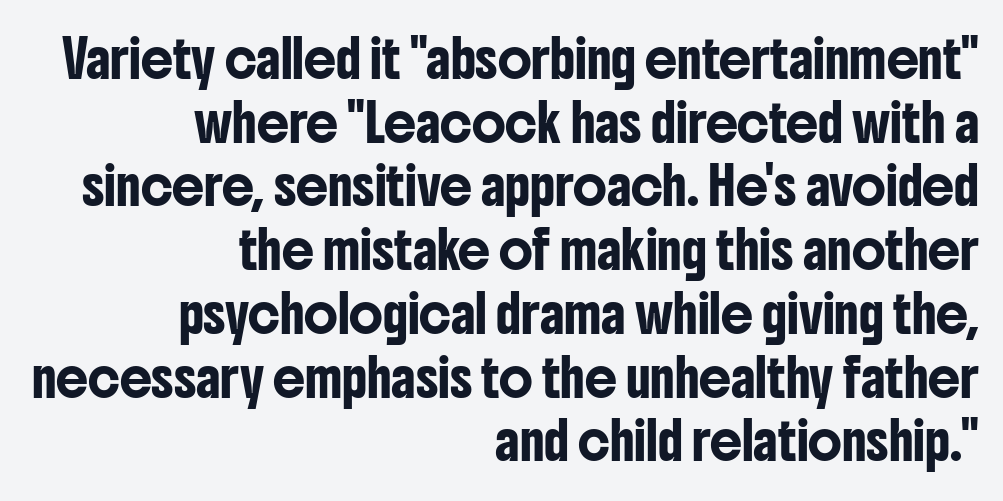
Every row of glyphs terminates at an identical x-position on the right. Note the varied advance widths — an 'i' is clearly narrower than an 'm'. This rendering leaves character spacing at its baseline value. Serifs: no, the terminals of the letterforms are clean.
